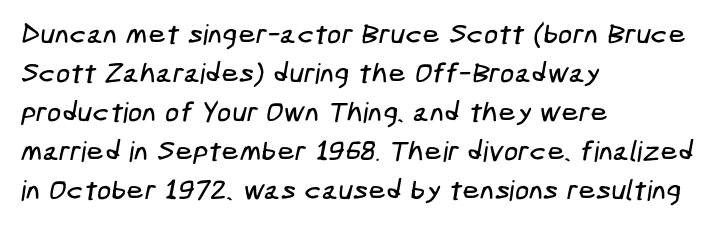
What's the leading like? Ordinary, nothing unusual. I'd call this a sans setting — the letters go barefoot. In CSS terms this would be text-align: left. Check the space under the baseline: it is left empty. Nobody touched the tracking dial on this one.
